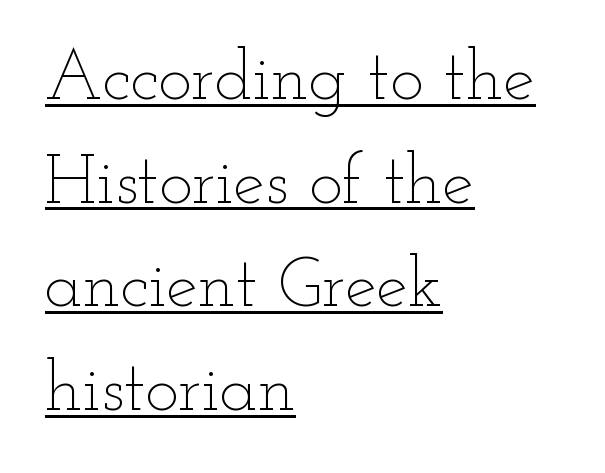
{"italic": "no", "bold": "no", "weight": "thin", "width": "wide", "stroke_contrast": "low", "x_height": "small", "monospaced": "no", "underline": "yes", "align": "left", "line_spacing": "normal", "line_spacing_ratio": 1.46, "letter_spacing": "normal", "letter_spacing_em": 0.0, "glyph_px": 71}
